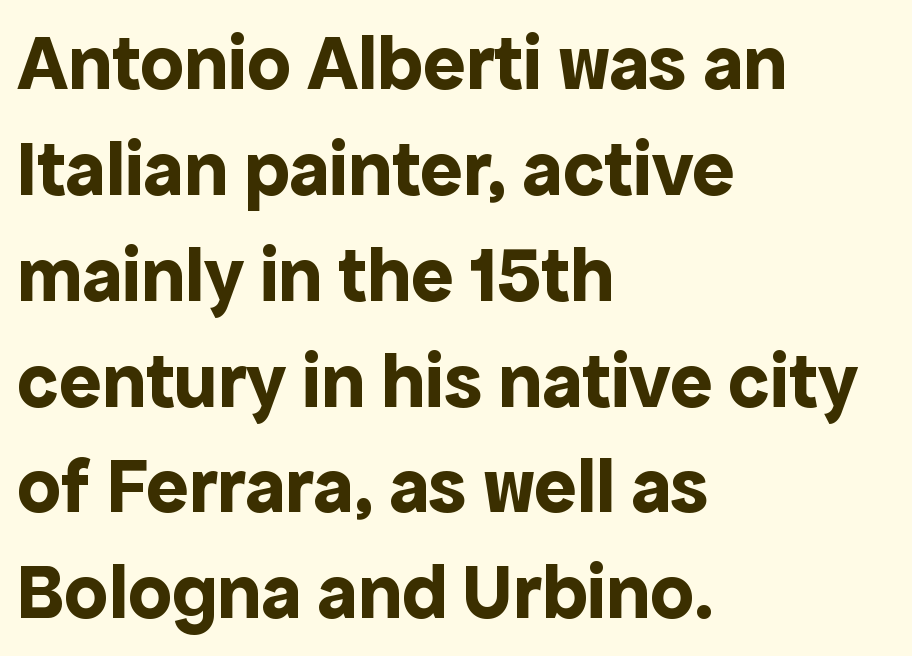
Q: Is the text bold? A: Yes.
Q: Is the text italic (slanted)? A: No, it is upright.
Q: Is the typeface a serif or a sans-serif typeface? A: Sans-serif.
Q: Is the text underlined? A: No.
Q: How is the paragraph aligned? A: Left-aligned.
Q: Is the spacing between letters normal or unusually wide? A: Normal.
Q: Is the spacing between lines tight, normal or loose? A: Normal.
Q: Width (condensed, normal, or wide)? A: Normal.
Q: x-height? A: Medium.
Q: Monospaced? A: No.
